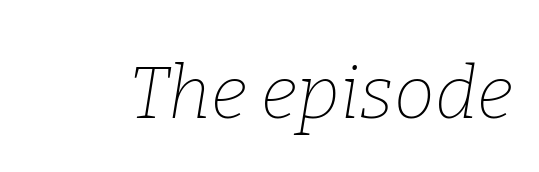
The image shows 73 px thin serif type, italic (leaning right); set normal letter spacing, not underlined; low stroke contrast and a medium x-height.
